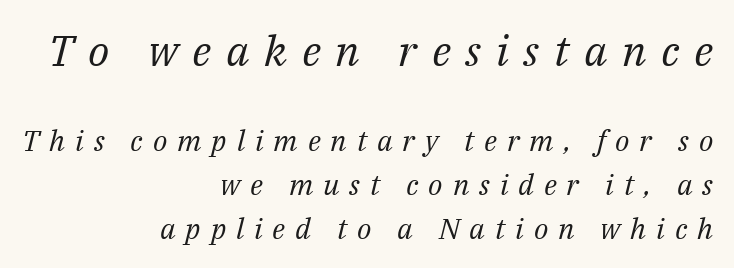
One glance says typical: line gaps are just what's usual. Unmarked baselines from the first word to the last. Size hierarchy here favors the leading block over the trailing one. The specimen reads as italic at a glance.
